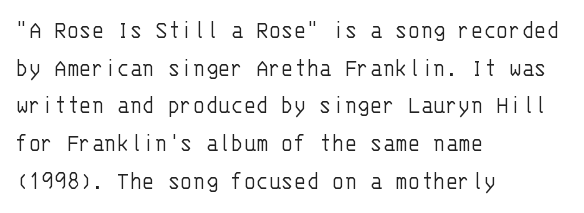
Q: Is the text bold? A: No.
Q: Is the text italic (slanted)? A: No, it is upright.
Q: Is the text underlined? A: No.
Q: How is the paragraph aligned? A: Left-aligned.
Q: Is the spacing between letters normal or unusually wide? A: Normal.
Q: Is the spacing between lines tight, normal or loose? A: Normal.
